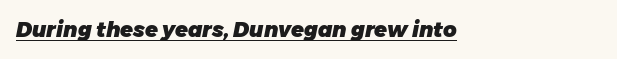
Q: Is the text bold? A: Yes.
Q: Is the text italic (slanted)? A: Yes, it leans right by about 11 degrees.
Q: Is the text underlined? A: Yes.
Q: Is the spacing between letters normal or unusually wide? A: Normal.
